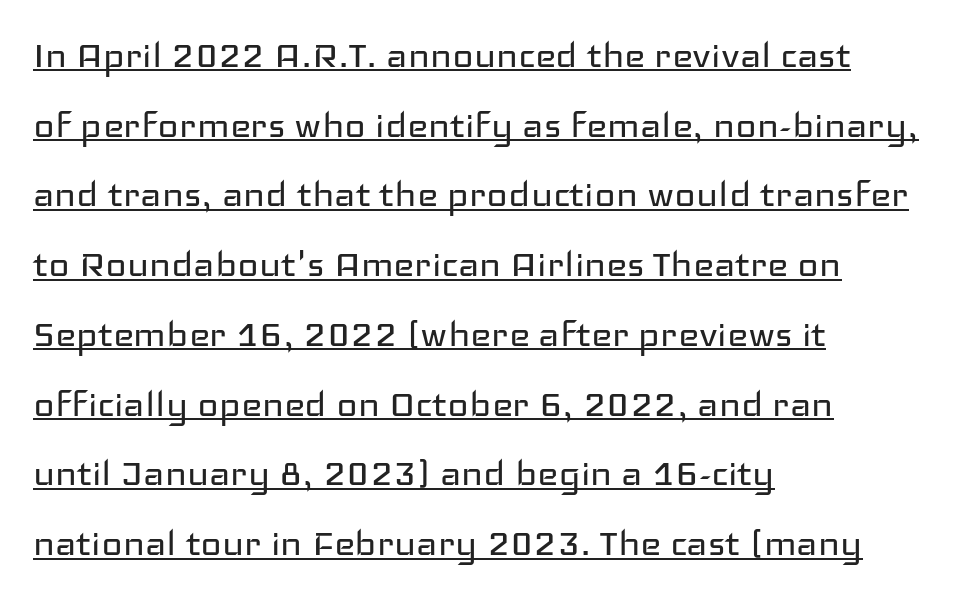
Q: Is the text bold? A: No.
Q: Is the text italic (slanted)? A: No, it is upright.
Q: Is the typeface a serif or a sans-serif typeface? A: Sans-serif.
Q: Is the text underlined? A: Yes.
Q: How is the paragraph aligned? A: Left-aligned.
Q: Is the spacing between letters normal or unusually wide? A: Normal.
Q: Is the spacing between lines tight, normal or loose? A: Normal.
Q: Width (condensed, normal, or wide)? A: Wide.
Q: Stroke contrast? A: Low.
Q: x-height? A: Medium.
Q: Monospaced? A: No.
